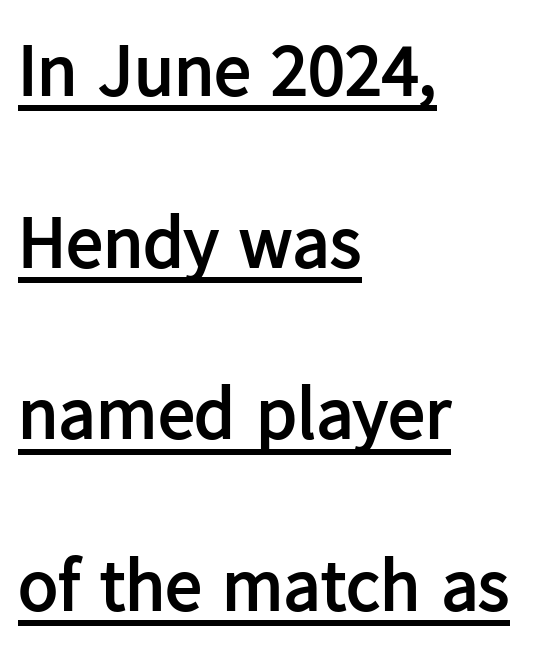
The image shows 74 px semibold sans-serif type, upright; set left-aligned, loose line spacing (2.32x), normal letter spacing, underlined; low stroke contrast and a medium x-height.
